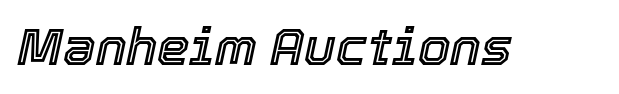
The passage shown is not underscored anywhere. Proportional: the letters do not fall into vertical columns. Looking at the ascenders, they clearly lean. The line texture is even and compact thanks to regular tracking.
